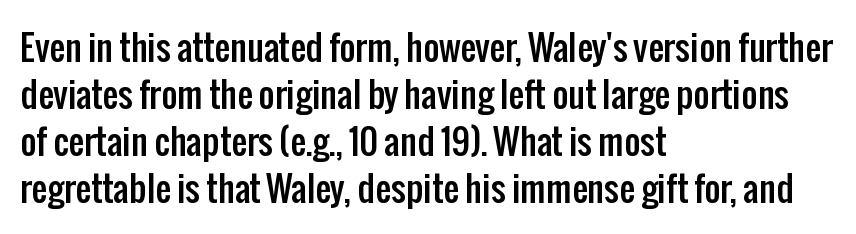
The passage shown is not underscored anywhere. Are there feet on the stems? There aren't — it's a sans. Compared with typical body copy, the letter spacing here is the same. The font's upright variant was chosen for this text.
